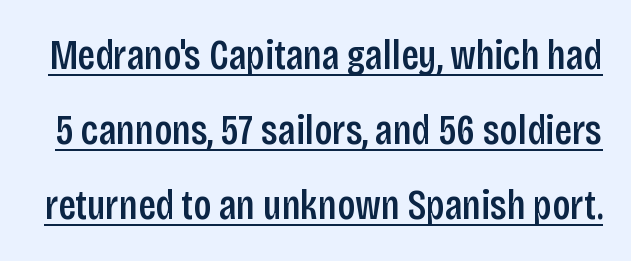
Q: Is the text italic (slanted)? A: No, it is upright.
Q: Is the typeface a serif or a sans-serif typeface? A: Sans-serif.
Q: Is the text underlined? A: Yes.
Q: Is the spacing between letters normal or unusually wide? A: Normal.
Q: Width (condensed, normal, or wide)? A: Condensed.
Q: Stroke contrast? A: Low.
Q: x-height? A: Large.
Q: Monospaced? A: No.
